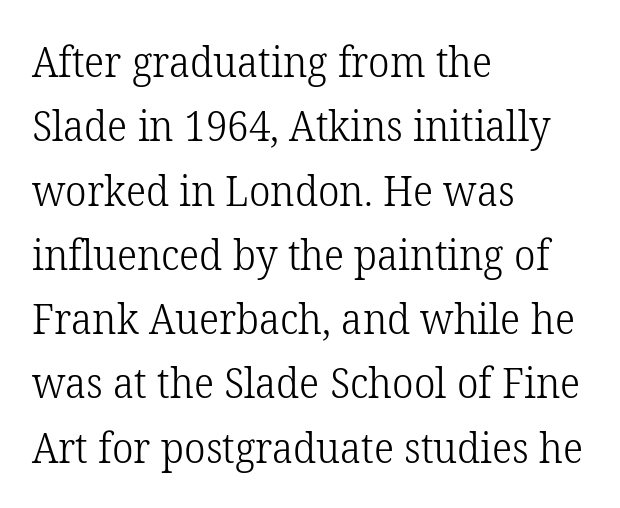
The image shows 42 px light serif type, upright; set left-aligned, normal line spacing (1.53x), normal letter spacing, not underlined; low stroke contrast and a medium x-height.
